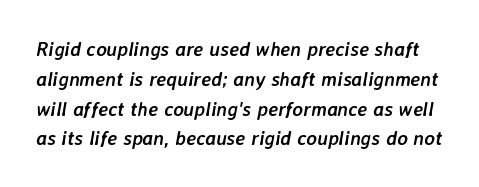
Honestly, the letter spacing is just normal — you wouldn't notice it. Line spacing here is normal. Nobody drew a line under any word here. It's the slanting kind of type. Thick stems and heavy bowls — unmistakably bold.
